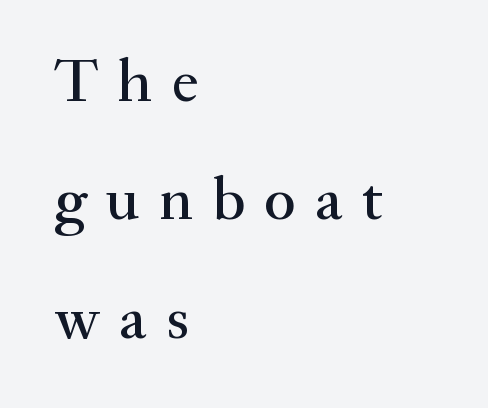
The image shows 62 px serif type, upright; set left-aligned, loose line spacing (1.91x), unusually wide letter spacing (+0.31 em), not underlined; medium stroke contrast and a small x-height.
